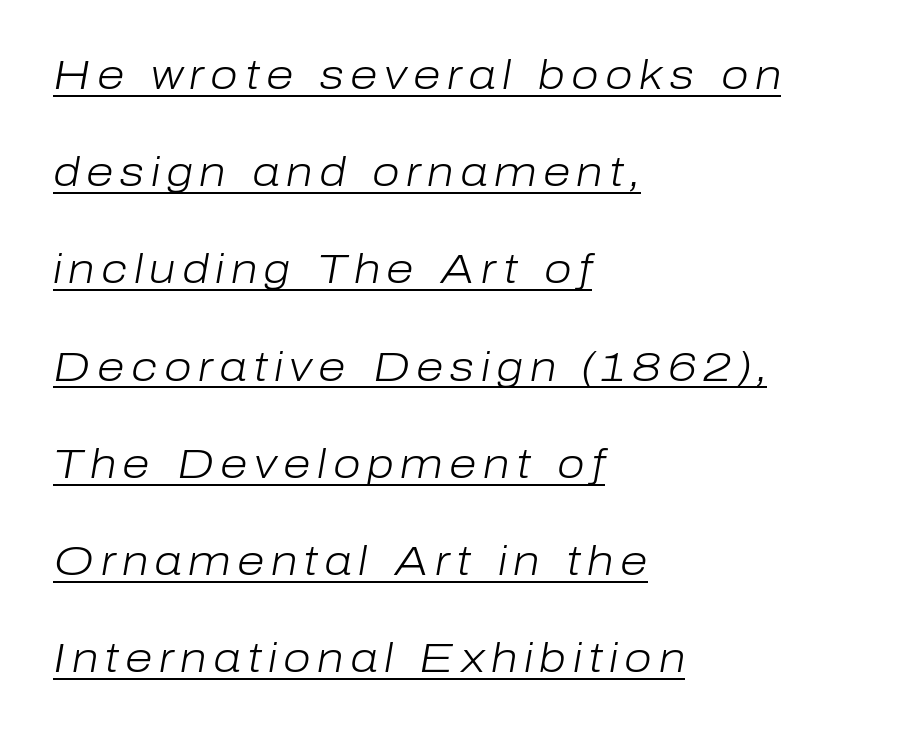
{"italic": "yes", "lean": "right", "slant_degrees": 10, "bold": "no", "weight": "light", "width": "normal", "stroke_contrast": "low", "x_height": "medium", "monospaced": "no", "underline": "yes", "align": "left", "line_spacing": "loose", "line_spacing_ratio": 2.43, "glyph_px": 40}
